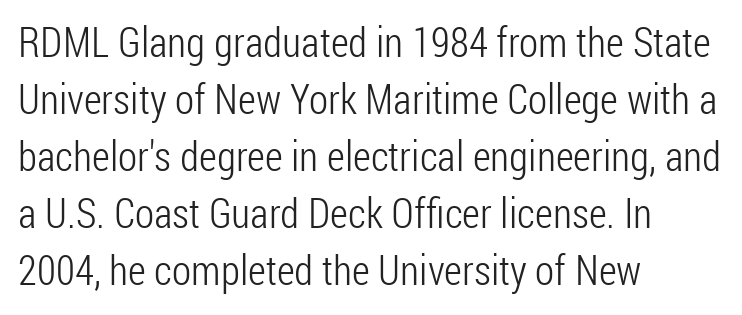
Q: Is the text bold? A: No.
Q: Is the text italic (slanted)? A: No, it is upright.
Q: Is the typeface a serif or a sans-serif typeface? A: Sans-serif.
Q: Is the text underlined? A: No.
Q: How is the paragraph aligned? A: Left-aligned.
Q: Is the spacing between letters normal or unusually wide? A: Normal.
Q: Is the spacing between lines tight, normal or loose? A: Normal.
Q: Width (condensed, normal, or wide)? A: Condensed.
Q: Stroke contrast? A: Low.
Q: x-height? A: Medium.
Q: Monospaced? A: No.
